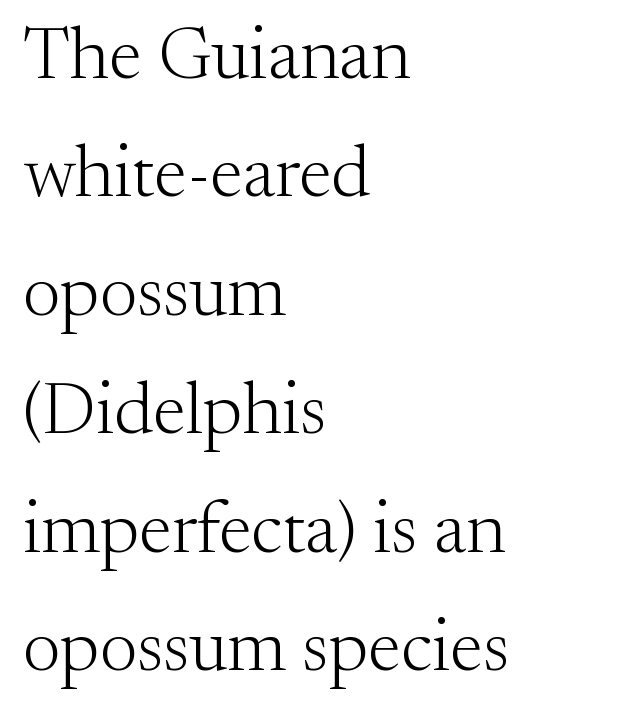
{"serif": "yes", "italic": "no", "bold": "no", "weight": "light", "width": "normal", "stroke_contrast": "medium", "x_height": "small", "monospaced": "no", "underline": "no", "align": "left", "line_spacing": "normal", "line_spacing_ratio": 1.6, "letter_spacing": "normal", "letter_spacing_em": 0.0, "glyph_px": 74}
